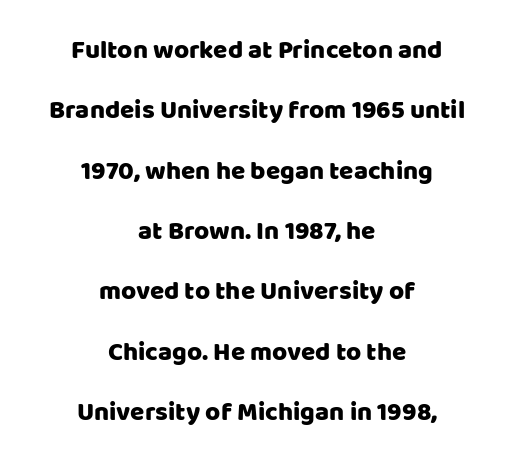
This is roman type, the default non-slanted kind. Short and long lines alike share a common midpoint. Honestly, the rows look like they've been pulled way apart. Look at the tracking — it's just the regular setting, nothing added.
